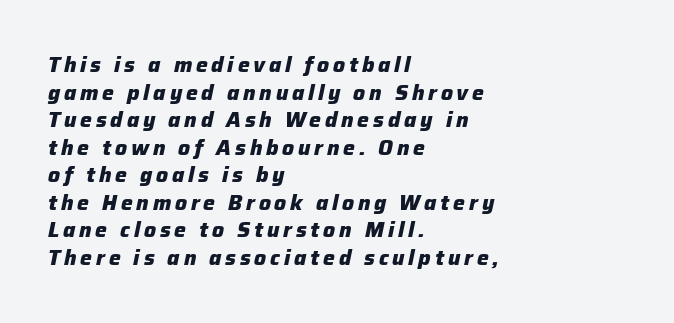
Q: Is the text bold? A: Yes.
Q: Is the text italic (slanted)? A: Yes, it leans right by about 12 degrees.
Q: Is the text underlined? A: No.
Q: How is the paragraph aligned? A: Left-aligned.
Q: Is the spacing between lines tight, normal or loose? A: Normal.
